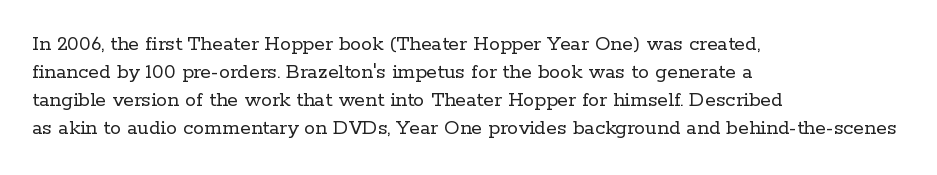
Normally led — the rows are evenly, conventionally spaced. Underlining? Definitely not there. The axis of the letterforms is exactly vertical. The passage is arranged the way most books set body copy — flush left. Default kerning and tracking; the words read as compact shapes.
